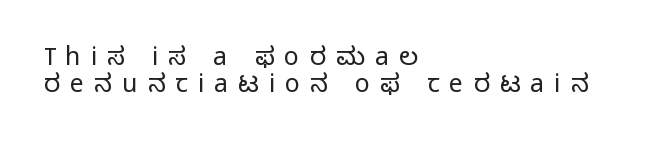
The image shows 25 px text type, upright; set left-aligned, tight line spacing (1.1x), unusually wide letter spacing (+0.4 em), not underlined.
